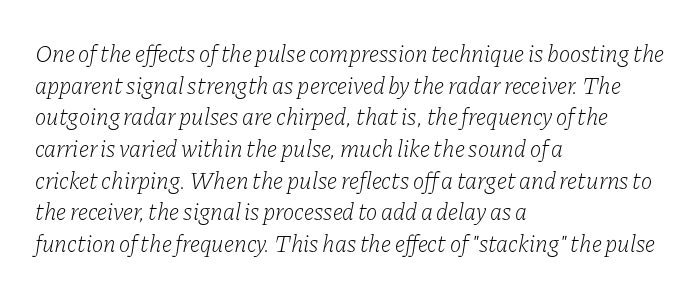
The text block is weighted toward the left margin, trailing off unevenly rightward. The zone under the glyphs is completely vacant. The letters sit at their default tracking, neither squeezed nor spread. Notice how descenders clear the ascenders below comfortably — that's standard leading. The characters are drawn with everyday or finer stroke widths.
